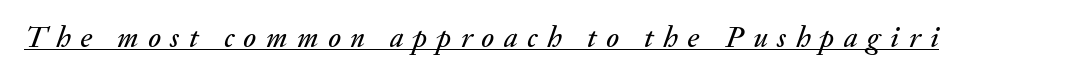
This sample has the flowing, uneven cadence of proportional lettering. Has an underline been added? It has. Letter spacing: wide. Is the type slanted? Yes — the strokes lean at a clear angle.
